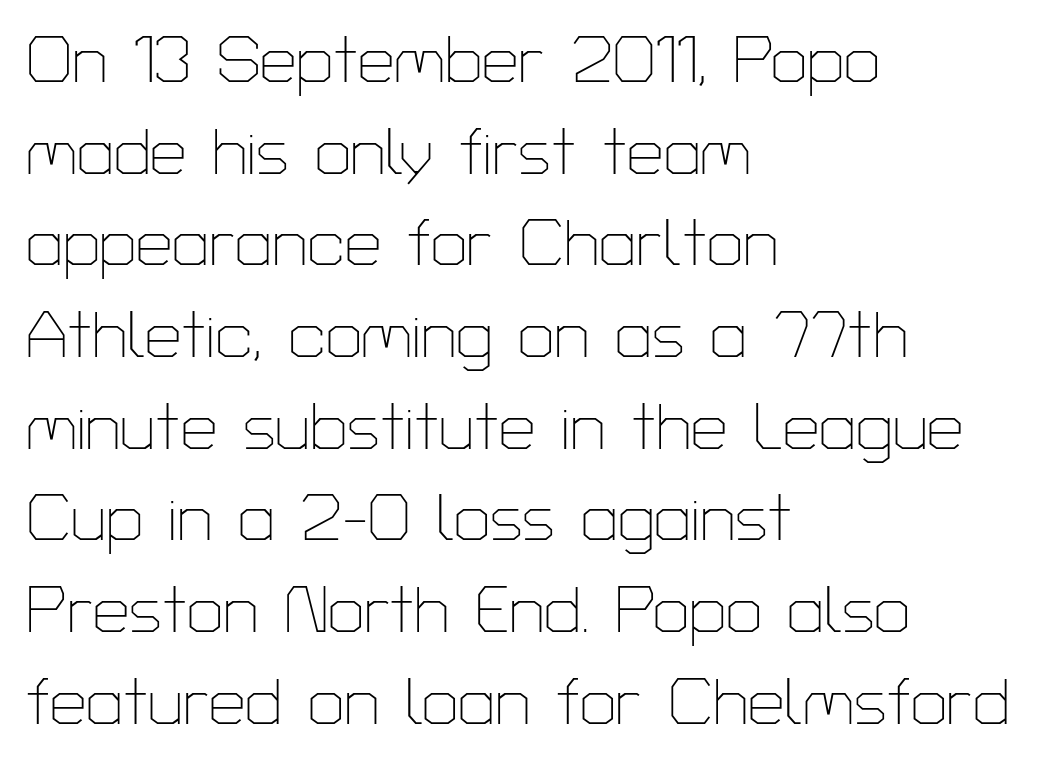
Q: Is the text bold? A: No.
Q: Is the text italic (slanted)? A: No, it is upright.
Q: Is the typeface a serif or a sans-serif typeface? A: Sans-serif.
Q: Is the text underlined? A: No.
Q: How is the paragraph aligned? A: Left-aligned.
Q: Is the spacing between letters normal or unusually wide? A: Normal.
Q: Is the spacing between lines tight, normal or loose? A: Normal.
Q: Width (condensed, normal, or wide)? A: Normal.
Q: Stroke contrast? A: Low.
Q: x-height? A: Medium.
Q: Monospaced? A: No.
